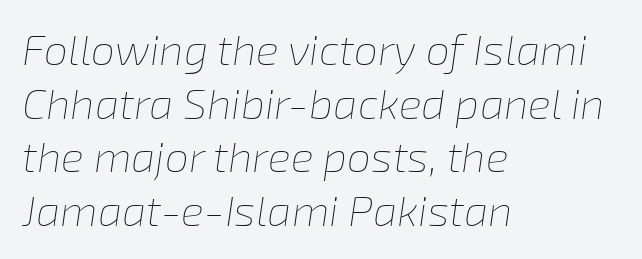
The image shows 43 px thin type, italic (leaning right); set left-aligned, normal line spacing (1.25x), normal letter spacing, not underlined; low stroke contrast and a medium x-height.
